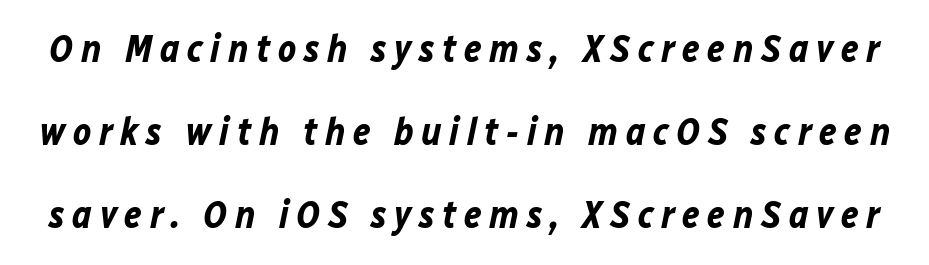
The image shows 38 px bold type, italic (leaning right); set loose line spacing (2.19x), unusually wide letter spacing (+0.2 em), not underlined; low stroke contrast and a medium x-height.
